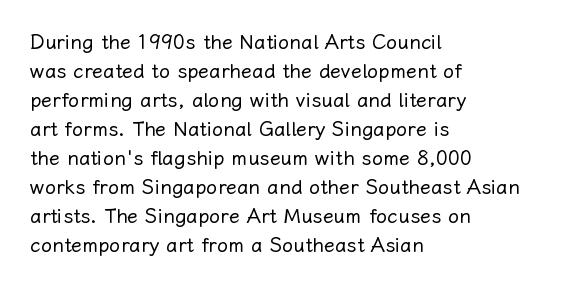
Q: Is the text bold? A: No.
Q: Is the text italic (slanted)? A: No, it is upright.
Q: Is the text underlined? A: No.
Q: How is the paragraph aligned? A: Left-aligned.
Q: Is the spacing between letters normal or unusually wide? A: Normal.
Q: Is the spacing between lines tight, normal or loose? A: Normal.
